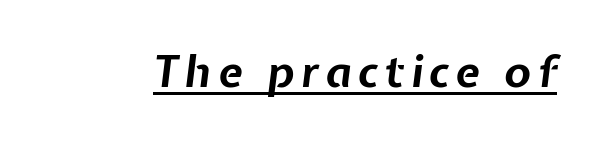
The image shows 44 px bold type, italic (leaning right); set underlined; low stroke contrast and a medium x-height.
